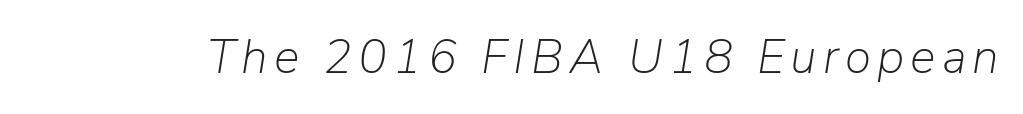
The font is comparable to plain body text, perhaps lighter. Check under the words: just untouched page. The face used here is proportionally spaced, like ordinary book or web type. The lettering tilts uniformly, giving the passage an italic look.
